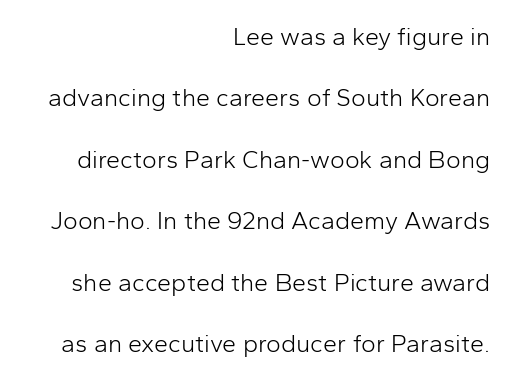
The image shows 25 px text type, upright; set right-aligned, loose line spacing (2.46x), normal letter spacing, not underlined.
